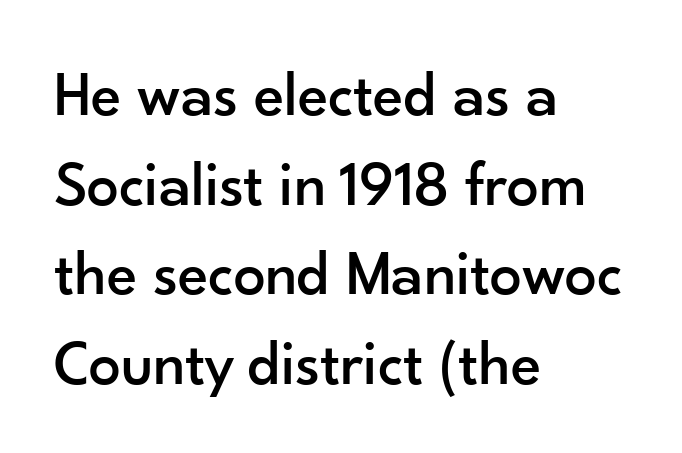
{"serif": "no", "italic": "no", "width": "normal", "stroke_contrast": "low", "x_height": "small", "monospaced": "no", "underline": "no", "align": "left", "line_spacing": "normal", "line_spacing_ratio": 1.4, "letter_spacing": "normal", "letter_spacing_em": 0.0, "glyph_px": 64}
